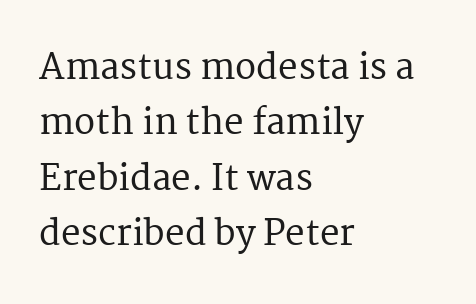
Q: Is the text italic (slanted)? A: No, it is upright.
Q: Is the typeface a serif or a sans-serif typeface? A: Serif.
Q: Is the text underlined? A: No.
Q: How is the paragraph aligned? A: Left-aligned.
Q: Is the spacing between letters normal or unusually wide? A: Normal.
Q: Is the spacing between lines tight, normal or loose? A: Normal.
Q: Width (condensed, normal, or wide)? A: Normal.
Q: Stroke contrast? A: Medium.
Q: x-height? A: Medium.
Q: Monospaced? A: No.
